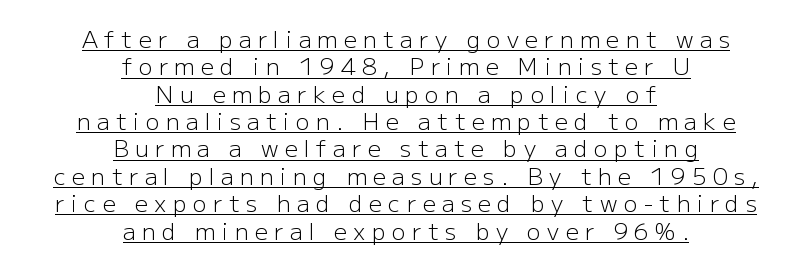
The image shows 23 px text type, upright; set centered, line spacing 1.19x, unusually wide letter spacing (+0.28 em), underlined.
